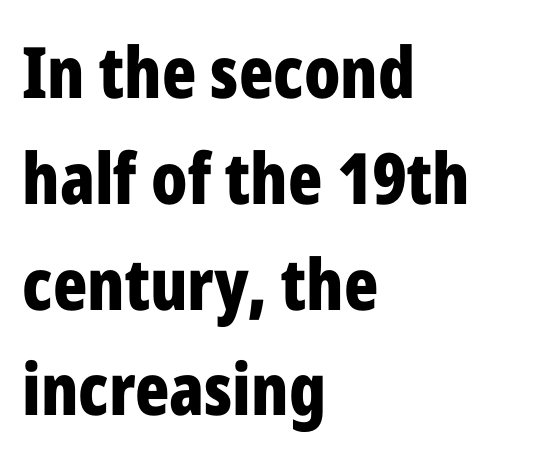
The image shows 71 px bold, condensed sans-serif type, upright; set left-aligned, normal line spacing (1.49x), normal letter spacing, not underlined; low stroke contrast and a medium x-height.
